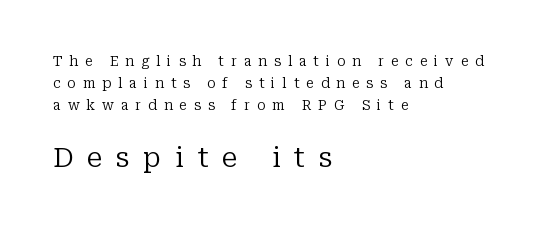
{"serif": "yes", "italic": "no", "bold": "no", "weight": "regular", "width": "normal", "stroke_contrast": "low", "x_height": "medium", "monospaced": "no", "underline": "no", "align": "left", "line_spacing": "normal", "line_spacing_ratio": 1.56, "letter_spacing": "wide", "letter_spacing_em": 0.49, "larger_block": "second", "size_ratio": 2.0, "glyph_px": 28}
